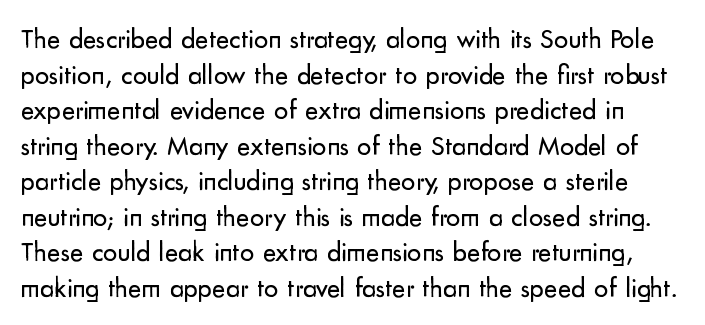
The image shows 28 px regular-weight sans-serif type, upright; set normal line spacing (1.27x), normal letter spacing, not underlined; low stroke contrast and a small x-height.
